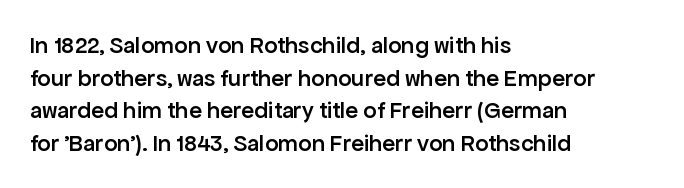
One glance says typical: line gaps are just what's usual. Tracking value appears to be zero — textbook default spacing. Tall strokes in this sample are plumb rather than angled. Firm but not heavy-handed strokes: this text is semibold.
